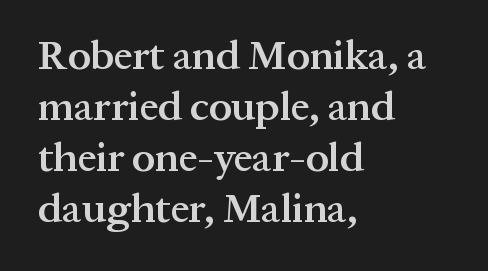
{"serif": "yes", "italic": "no", "bold": "semi", "weight": "semibold", "width": "normal", "stroke_contrast": "medium", "x_height": "medium", "monospaced": "no", "underline": "no", "align": "left", "line_spacing_ratio": 1.24, "letter_spacing": "normal", "letter_spacing_em": 0.0, "glyph_px": 41}
